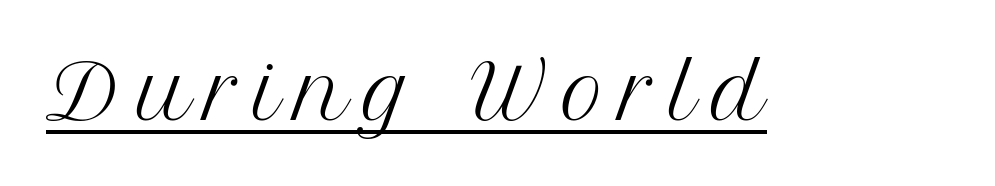
The image shows 74 px regular-weight type; set unusually wide letter spacing (+0.2 em), underlined; medium stroke contrast and a medium x-height.
